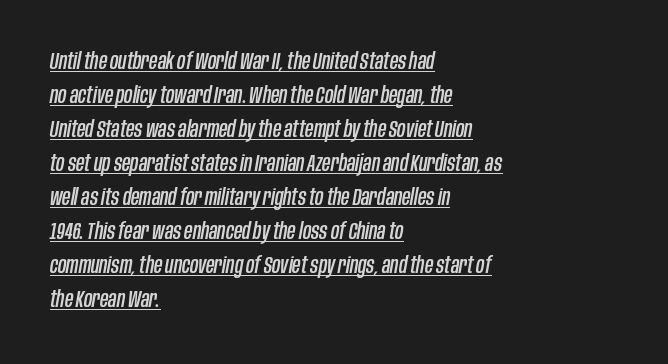
The rows are spaced the way most documents space them. This sample is left-justified, so line endings fall wherever the words run out. This rendering leaves character spacing at its baseline value. Compared with undecorated copy, this sample adds a rule below the words.
